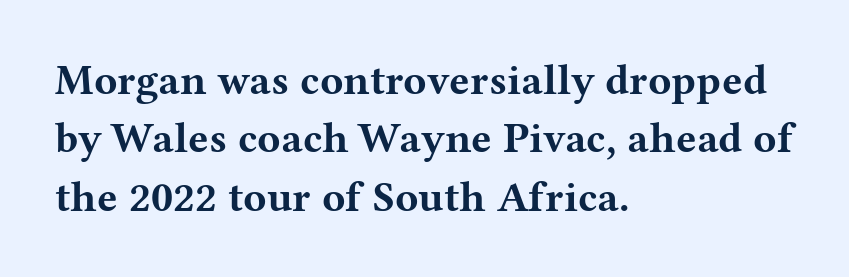
{"serif": "yes", "italic": "no", "bold": "yes", "weight": "bold", "width": "wide", "stroke_contrast": "medium", "x_height": "medium", "monospaced": "no", "underline": "no", "align": "left", "line_spacing": "normal", "line_spacing_ratio": 1.36, "letter_spacing": "normal", "letter_spacing_em": 0.0, "glyph_px": 43}
